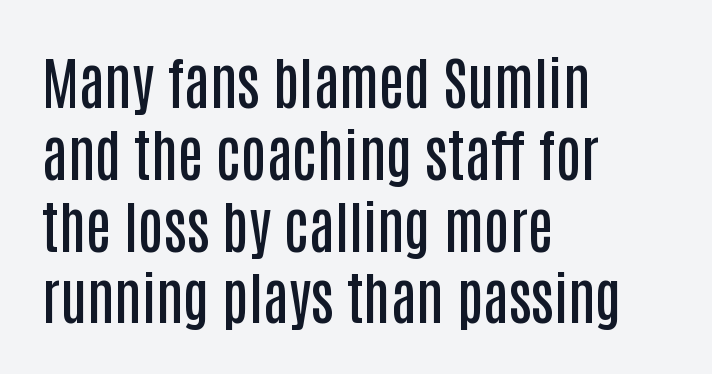
The image shows 57 px semibold, condensed sans-serif type, upright; set left-aligned, normal line spacing (1.26x), normal letter spacing, not underlined; low stroke contrast and a large x-height.
